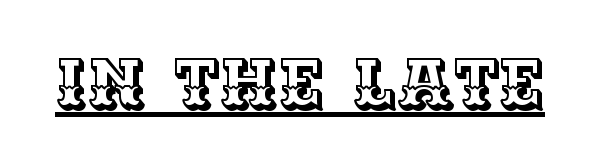
Q: Is the text italic (slanted)? A: No, it is upright.
Q: Is the text underlined? A: Yes.
Q: Is the spacing between letters normal or unusually wide? A: Normal.
Q: Width (condensed, normal, or wide)? A: Normal.
Q: x-height? A: Large.
Q: Monospaced? A: No.
